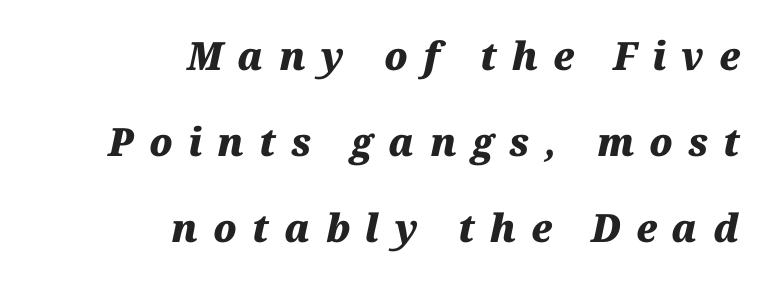
The image shows 39 px heavy type, italic (leaning right); set right-aligned, loose line spacing (2.21x), unusually wide letter spacing (+0.39 em), not underlined; medium stroke contrast and a medium x-height.
